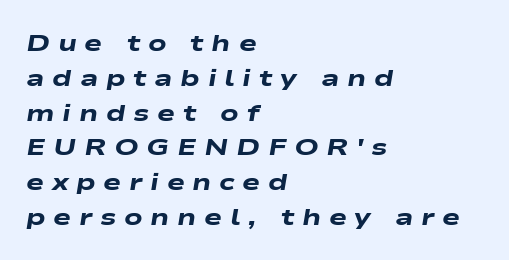
{"italic": "yes", "lean": "right", "slant_degrees": 9, "bold": "yes", "underline": "no", "align": "left", "line_spacing": "normal", "line_spacing_ratio": 1.45, "letter_spacing": "wide", "letter_spacing_em": 0.32, "glyph_px": 24}
